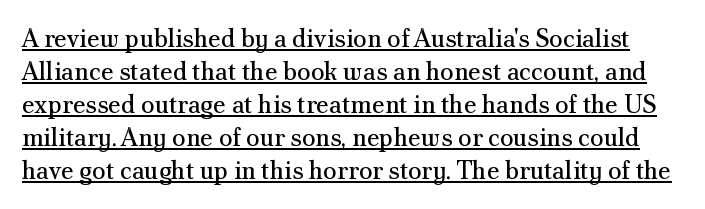
Students, observe the line beneath the letters — that is underlining. The passage shown is not bold in any degree. The type is set solid horizontally, with unmodified tracking. When letters stand straight like this, we call the style roman or upright. Normally led — the rows are evenly, conventionally spaced.
